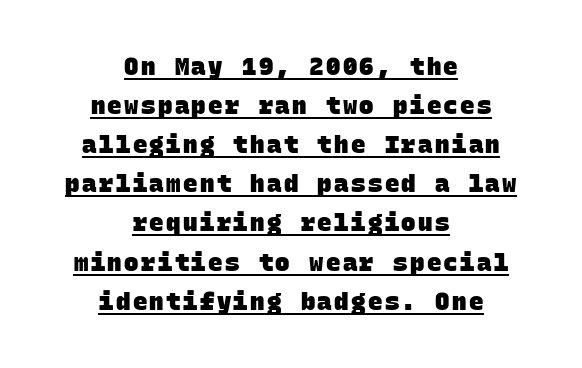
Line spacing here is normal. These words are printed bold, with thick strokes throughout. The rendering positions every line midway between the sides. Honestly, the underline is the first thing you notice here.
